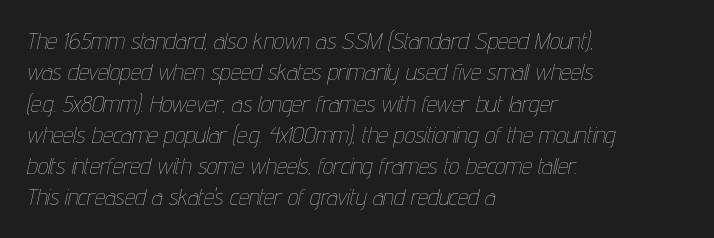
Heaviness? Minimal to ordinary, like unemphasized prose. Does the lettering tilt? It does — this is italic. The specimen omits any rule beneath the text block's lines. The text block is weighted toward the left margin, trailing off unevenly rightward. A normal amount of white space separates one row of letters from the next.
